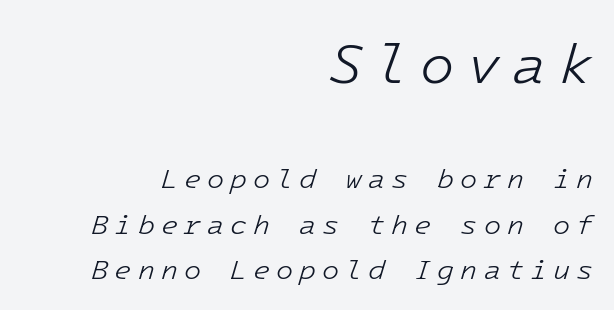
Q: Is the text bold? A: No.
Q: Is the text italic (slanted)? A: Yes, it leans right by about 16 degrees.
Q: Is the text underlined? A: No.
Q: How is the paragraph aligned? A: Right-aligned.
Q: Is the spacing between letters normal or unusually wide? A: Unusually wide.
Q: Is the spacing between lines tight, normal or loose? A: Normal.
Q: Which block of text is set in a larger size, the first (top) or the second (bottom)? A: The first (top) one.
Q: Width (condensed, normal, or wide)? A: Normal.
Q: Stroke contrast? A: Low.
Q: x-height? A: Medium.
Q: Monospaced? A: Yes.
